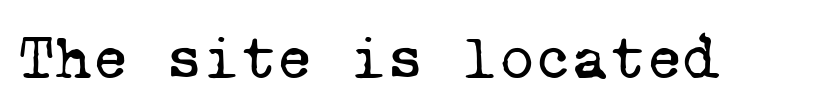
Q: Is the text bold? A: No.
Q: Is the typeface a serif or a sans-serif typeface? A: Serif.
Q: Is the text underlined? A: No.
Q: Is the spacing between letters normal or unusually wide? A: Normal.
Q: Width (condensed, normal, or wide)? A: Normal.
Q: Stroke contrast? A: Low.
Q: x-height? A: Medium.
Q: Monospaced? A: Yes.
